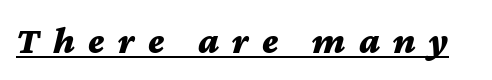
{"italic": "yes", "lean": "right", "slant_degrees": 12, "bold": "yes", "weight": "bold", "width": "wide", "stroke_contrast": "medium", "x_height": "medium", "monospaced": "no", "underline": "yes", "letter_spacing": "wide", "letter_spacing_em": 0.36, "glyph_px": 37}
